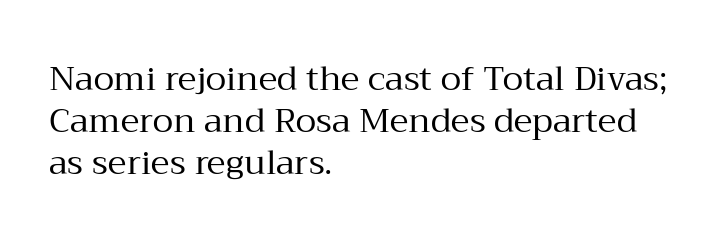
The image shows 34 px regular-weight serif type, upright; set left-aligned, line spacing 1.24x, normal letter spacing, not underlined; medium stroke contrast and a medium x-height.
